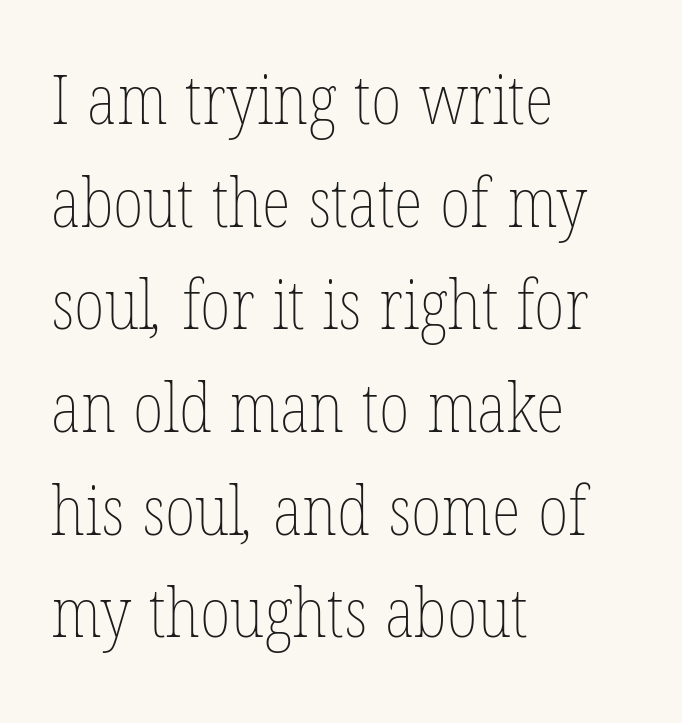
Varying glyph widths throughout — classic text-font behaviour. This rendering uses left alignment, leaving the right contour irregular. The rendering keeps characters at their native spacing. Normally led — the rows are evenly, conventionally spaced. Weight: regular or lighter.
